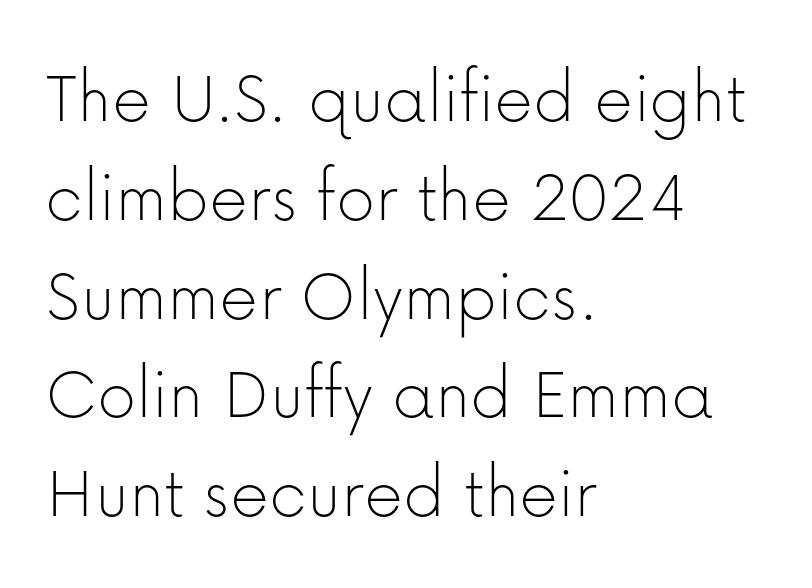
Q: Is the text bold? A: No.
Q: Is the text italic (slanted)? A: No, it is upright.
Q: Is the typeface a serif or a sans-serif typeface? A: Sans-serif.
Q: Is the text underlined? A: No.
Q: How is the paragraph aligned? A: Left-aligned.
Q: Is the spacing between letters normal or unusually wide? A: Normal.
Q: Is the spacing between lines tight, normal or loose? A: Normal.
Q: Width (condensed, normal, or wide)? A: Normal.
Q: Stroke contrast? A: Low.
Q: x-height? A: Medium.
Q: Monospaced? A: No.
